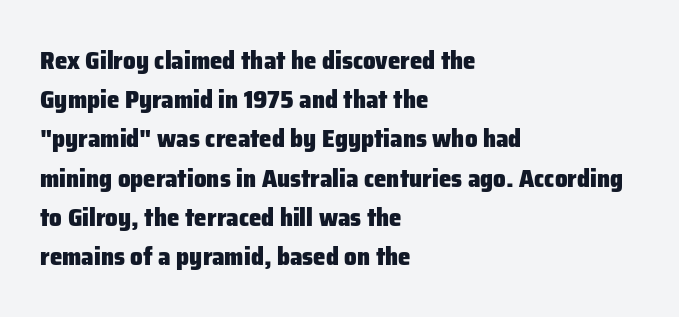
{"italic": "no", "bold": "yes", "underline": "no", "align": "left", "line_spacing": "normal", "line_spacing_ratio": 1.57, "letter_spacing": "normal", "letter_spacing_em": 0.0, "glyph_px": 25}
